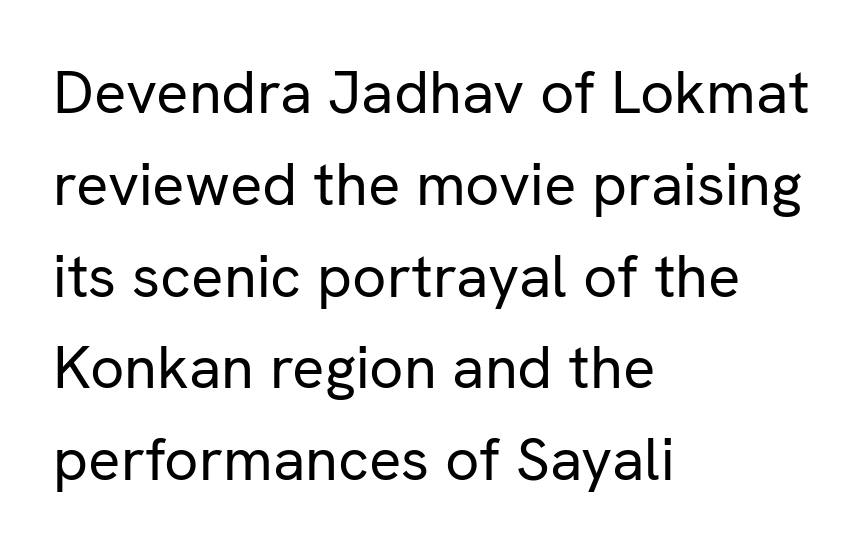
{"serif": "no", "italic": "no", "bold": "no", "weight": "regular", "width": "normal", "stroke_contrast": "low", "x_height": "medium", "monospaced": "no", "underline": "no", "align": "left", "line_spacing": "normal", "line_spacing_ratio": 1.53, "letter_spacing": "normal", "letter_spacing_em": 0.0, "glyph_px": 60}
